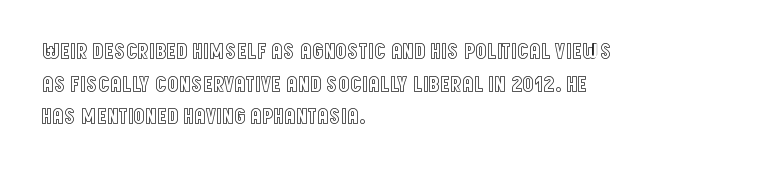
The string is rendered with underlining switched off. Successive baselines arrive at the customary interval. The paragraph shown leans on its left margin. Do the letters lean? They stand straight. The passage shown has conventional tracking throughout.
